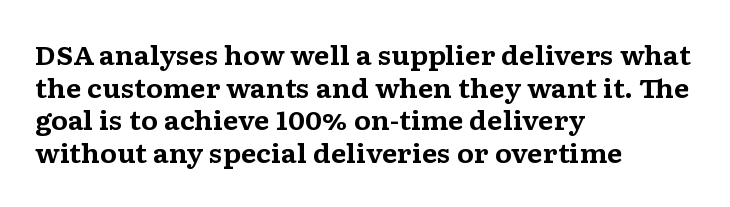
{"italic": "no", "bold": "yes", "underline": "no", "align": "left", "line_spacing": "normal", "line_spacing_ratio": 1.31, "letter_spacing": "normal", "letter_spacing_em": 0.0, "glyph_px": 25}
